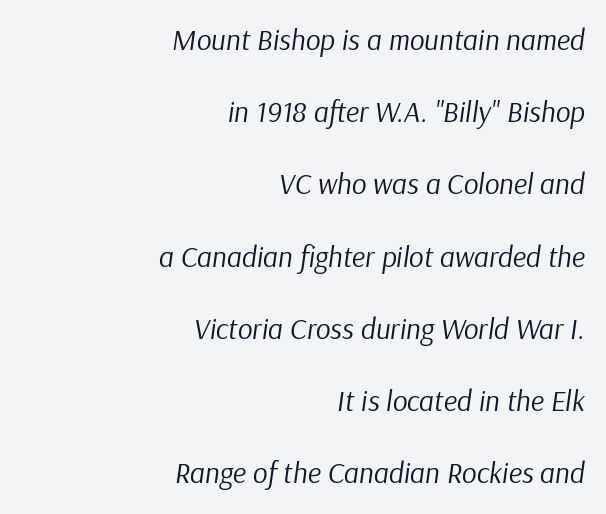
Note the varied advance widths — an 'i' is clearly narrower than an 'm'. The strip under each line holds only bare page. Rendered with sloped, italic letterforms. The lines are quadded right.
